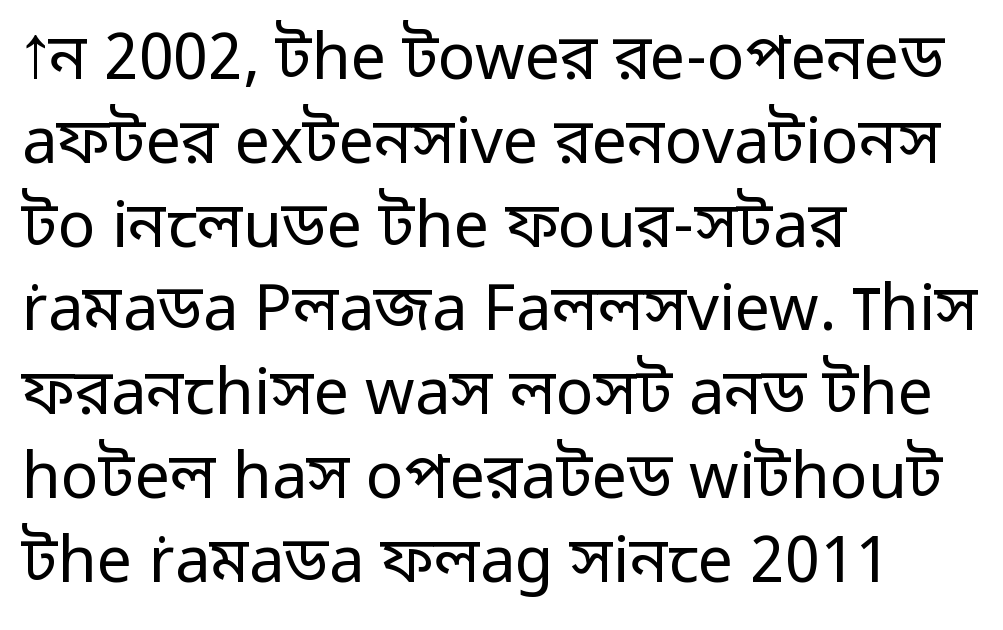
Bold? No — there's no thickening of the strokes. How are the letters spaced? Ordinarily, with no added tracking. Quick note: not italic, upright. Glance below the letters and you will spot only blank space.
